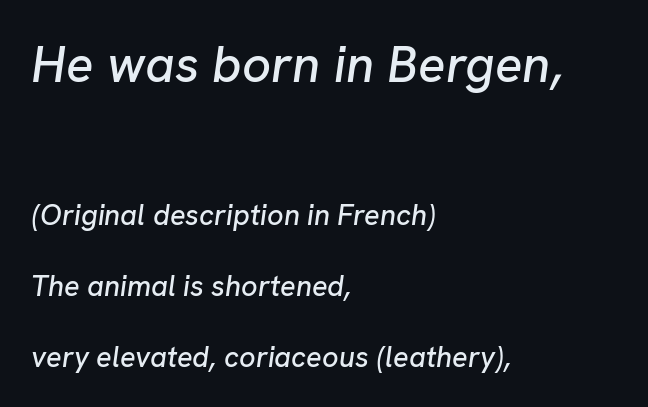
The image shows 51 px text type, italic (leaning right); set left-aligned, loose line spacing (2.44x), normal letter spacing, not underlined; the first (top) block is 1.76x larger; low stroke contrast and a medium x-height.
